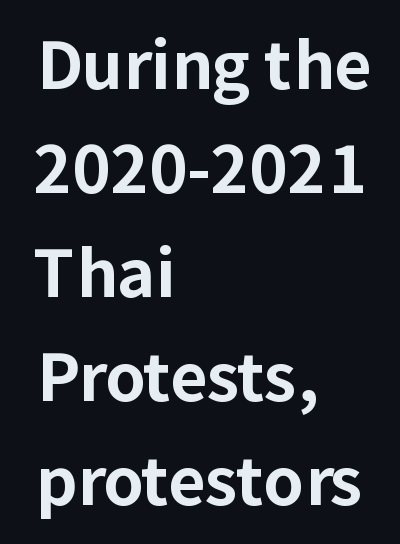
Q: Is the text bold? A: Yes.
Q: Is the text italic (slanted)? A: No, it is upright.
Q: Is the typeface a serif or a sans-serif typeface? A: Sans-serif.
Q: Is the text underlined? A: No.
Q: How is the paragraph aligned? A: Left-aligned.
Q: Is the spacing between letters normal or unusually wide? A: Normal.
Q: Is the spacing between lines tight, normal or loose? A: Normal.
Q: Width (condensed, normal, or wide)? A: Normal.
Q: Stroke contrast? A: Low.
Q: x-height? A: Medium.
Q: Monospaced? A: No.
